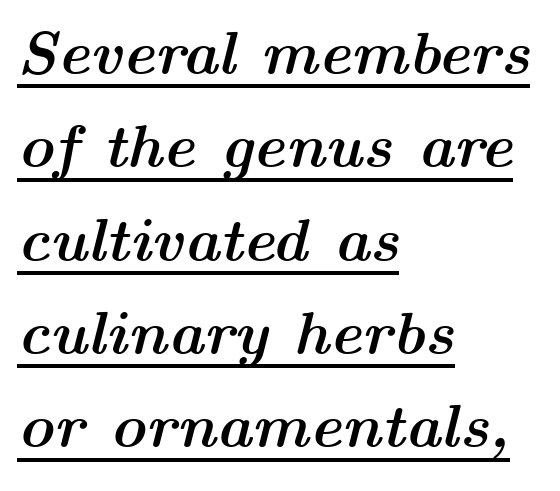
Q: Is the text bold? A: Yes.
Q: Is the text italic (slanted)? A: Yes, it leans right by about 14 degrees.
Q: Is the text underlined? A: Yes.
Q: How is the paragraph aligned? A: Left-aligned.
Q: Is the spacing between letters normal or unusually wide? A: Normal.
Q: Is the spacing between lines tight, normal or loose? A: Normal.
Q: Width (condensed, normal, or wide)? A: Wide.
Q: Stroke contrast? A: Medium.
Q: x-height? A: Medium.
Q: Monospaced? A: No.
